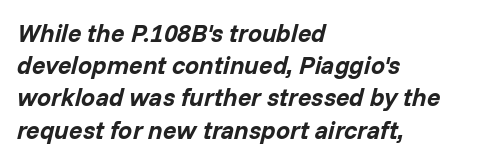
Q: Is the text bold? A: Yes.
Q: Is the text italic (slanted)? A: Yes, it leans right by about 14 degrees.
Q: Is the text underlined? A: No.
Q: How is the paragraph aligned? A: Left-aligned.
Q: Is the spacing between letters normal or unusually wide? A: Normal.
Q: Is the spacing between lines tight, normal or loose? A: Normal.
